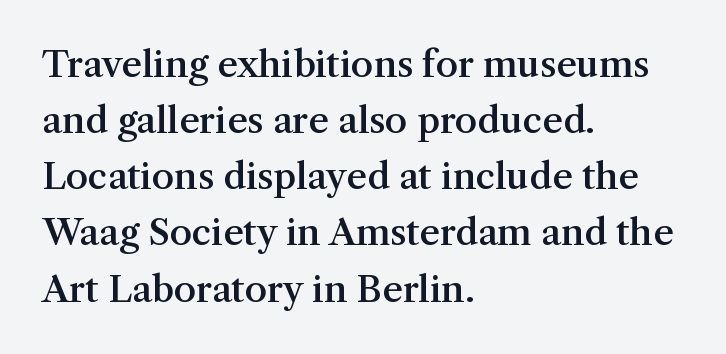
Q: Is the text bold? A: Semi-bold.
Q: Is the text italic (slanted)? A: No, it is upright.
Q: Is the typeface a serif or a sans-serif typeface? A: Serif.
Q: Is the text underlined? A: No.
Q: How is the paragraph aligned? A: Left-aligned.
Q: Is the spacing between letters normal or unusually wide? A: Normal.
Q: Is the spacing between lines tight, normal or loose? A: Normal.
Q: Width (condensed, normal, or wide)? A: Normal.
Q: Stroke contrast? A: Medium.
Q: x-height? A: Medium.
Q: Monospaced? A: No.
